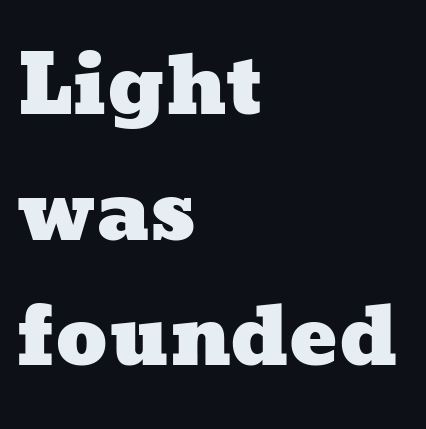
Note the varied advance widths — an 'i' is clearly narrower than an 'm'. Leftover space on each line is placed entirely after the last word. These lines sit exactly where default settings would place them. Rule under the text: the space is simply empty. The rendering keeps characters at their native spacing.
